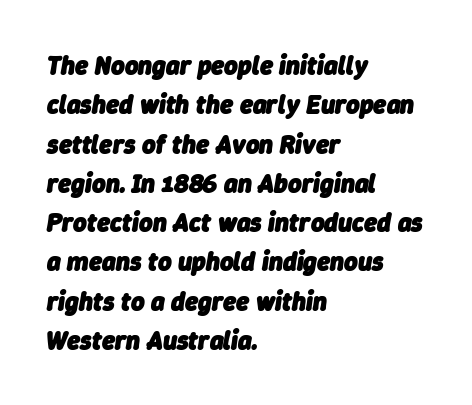
Q: Is the text bold? A: Yes.
Q: Is the text italic (slanted)? A: Yes, it leans right by about 9 degrees.
Q: Is the text underlined? A: No.
Q: How is the paragraph aligned? A: Left-aligned.
Q: Is the spacing between letters normal or unusually wide? A: Normal.
Q: Is the spacing between lines tight, normal or loose? A: Normal.
